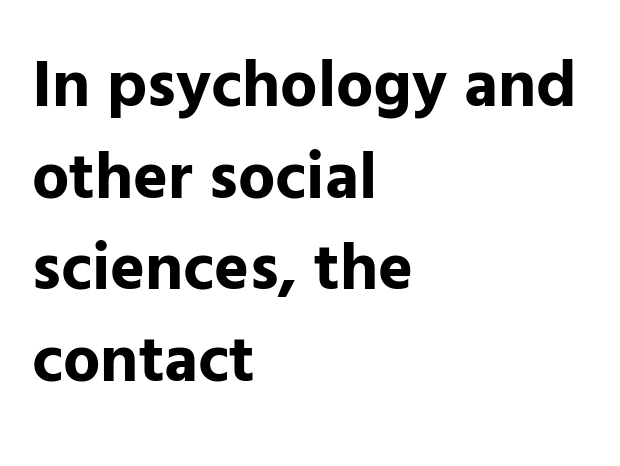
{"serif": "no", "italic": "no", "bold": "yes", "weight": "bold", "width": "normal", "stroke_contrast": "low", "x_height": "medium", "monospaced": "no", "underline": "no", "align": "left", "line_spacing": "normal", "line_spacing_ratio": 1.39, "letter_spacing": "normal", "letter_spacing_em": 0.0, "glyph_px": 66}
